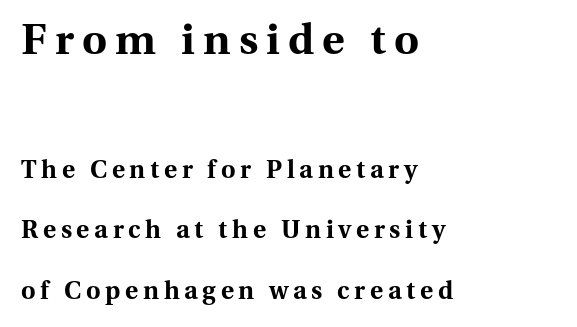
Vertical strokes here are truly vertical. The letters carry serifs — small finishing strokes at the ends of their stems. The first block has been scaled up relative to the second. Each letter keeps its own natural width here, so spacing adapts to shape. Rows of type keep a wide berth in the vertical direction.
